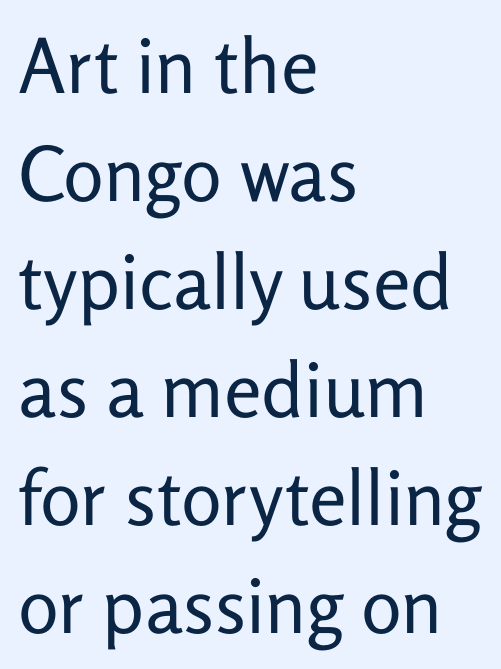
{"serif": "no", "italic": "no", "bold": "no", "weight": "regular", "width": "normal", "stroke_contrast": "low", "x_height": "medium", "monospaced": "no", "underline": "no", "align": "left", "line_spacing": "normal", "line_spacing_ratio": 1.42, "letter_spacing": "normal", "letter_spacing_em": 0.0, "glyph_px": 76}
